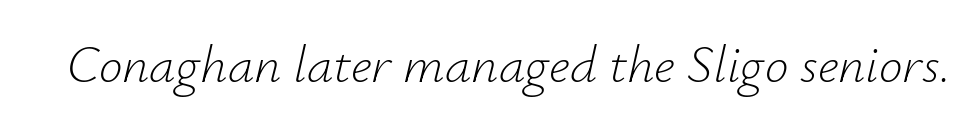
Looks like regular typesetting: each glyph gets only the width it needs. The gap between lines stays unmarked. No extra ink here — the face is not bold. There is no visible air inserted between adjacent glyphs. The axis of the letterforms is tilted away from vertical.
